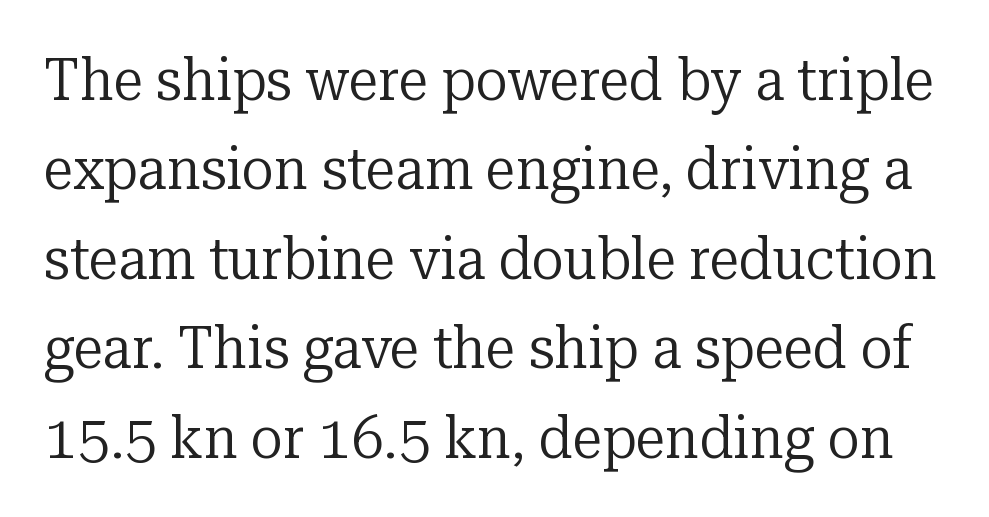
I'd call this a serif setting — the letters wear small feet. Plain, unruled lines of type. This sample uses plain, unmodified letter spacing. This is not heavy type; no bold has been used. Think of a printed novel: that variable character pitch is what you see here.
